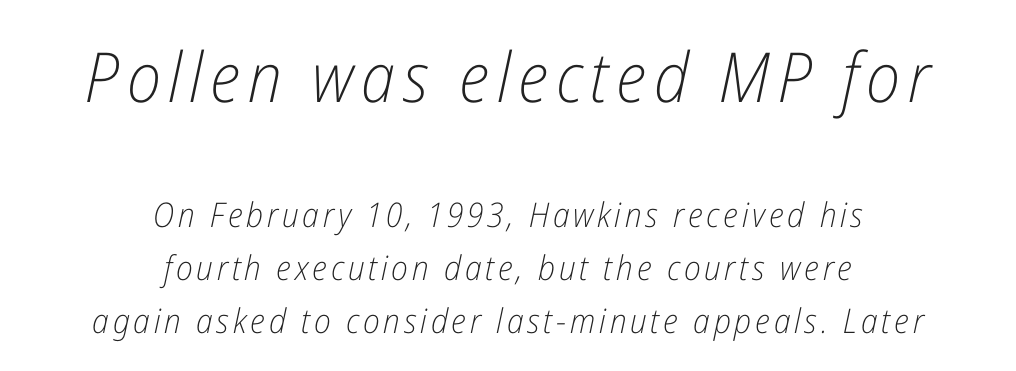
Q: Is the text bold? A: No.
Q: Is the text italic (slanted)? A: Yes, it leans right by about 12 degrees.
Q: Is the text underlined? A: No.
Q: How is the paragraph aligned? A: Centered.
Q: Is the spacing between lines tight, normal or loose? A: Normal.
Q: Which block of text is set in a larger size, the first (top) or the second (bottom)? A: The first (top) one.
Q: Width (condensed, normal, or wide)? A: Condensed.
Q: Stroke contrast? A: Low.
Q: x-height? A: Medium.
Q: Monospaced? A: No.
